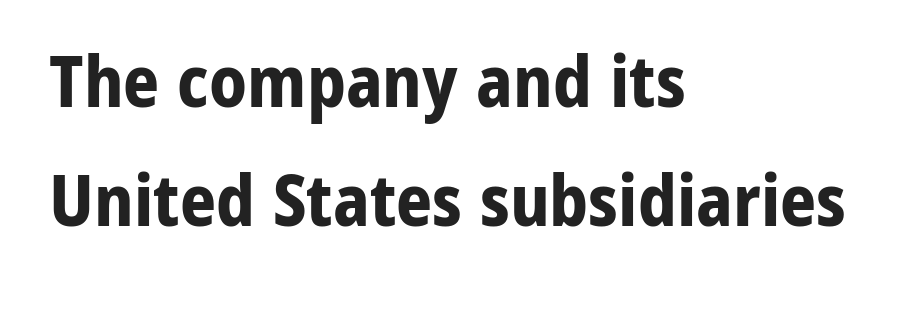
{"serif": "no", "italic": "no", "bold": "yes", "weight": "bold", "width": "normal", "stroke_contrast": "low", "x_height": "medium", "monospaced": "no", "underline": "no", "align": "left", "line_spacing": "normal", "line_spacing_ratio": 1.68, "letter_spacing": "normal", "letter_spacing_em": 0.0, "glyph_px": 71}
